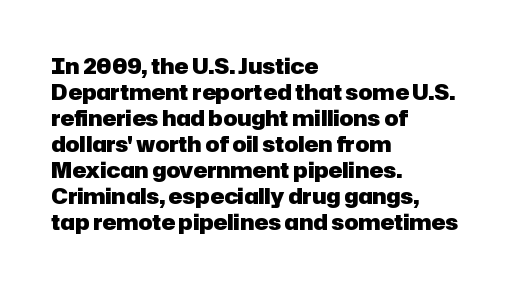
The image shows 21 px bold type, upright; set left-aligned, line spacing 1.24x, normal letter spacing, not underlined.
